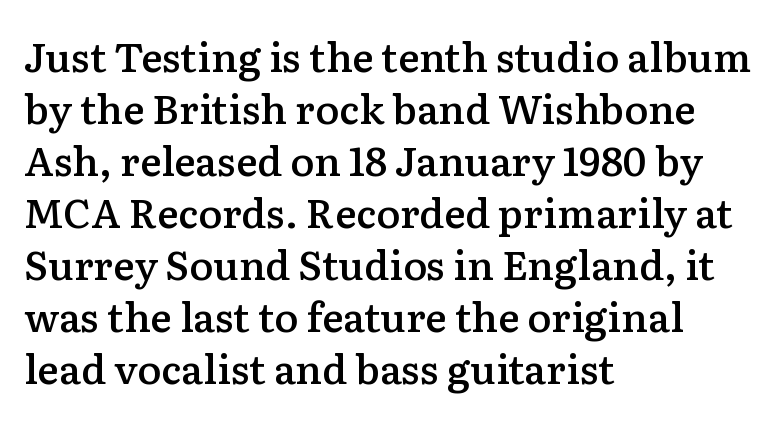
The image shows 40 px semibold serif type, upright; set left-aligned, normal line spacing (1.3x), normal letter spacing, not underlined; low stroke contrast and a medium x-height.
